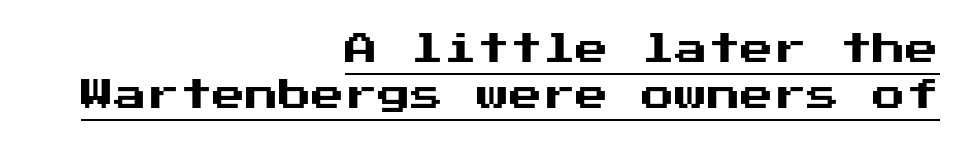
{"serif": "no", "italic": "no", "width": "normal", "stroke_contrast": "medium", "x_height": "medium", "underline": "yes", "align": "right", "line_spacing": "normal", "line_spacing_ratio": 1.38, "letter_spacing": "normal", "letter_spacing_em": 0.0, "glyph_px": 33}
